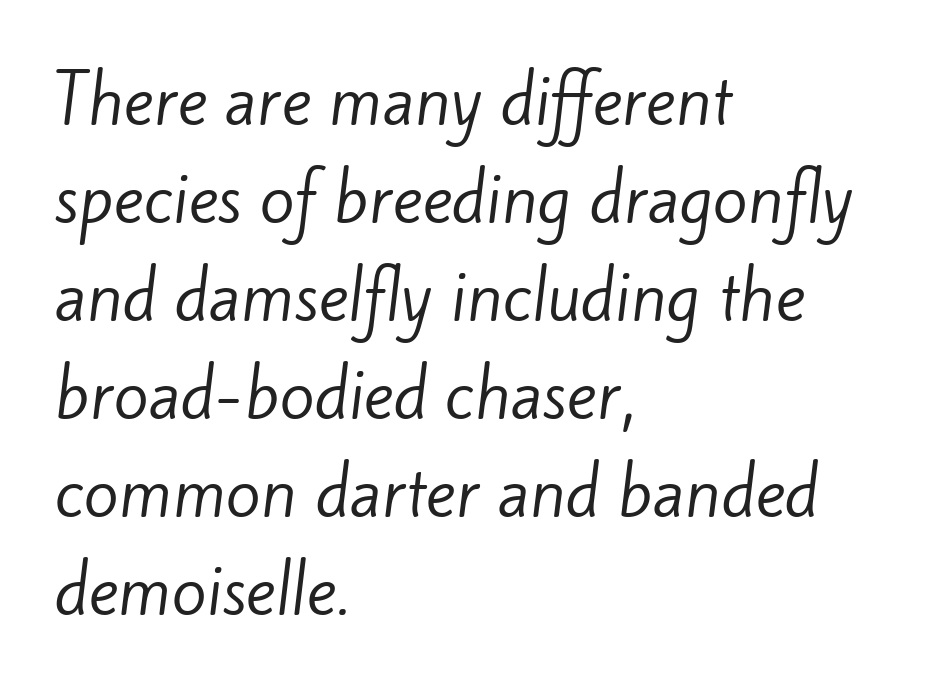
Q: Is the text bold? A: No.
Q: Is the typeface a serif or a sans-serif typeface? A: Sans-serif.
Q: Is the text underlined? A: No.
Q: How is the paragraph aligned? A: Left-aligned.
Q: Is the spacing between letters normal or unusually wide? A: Normal.
Q: Is the spacing between lines tight, normal or loose? A: Normal.
Q: Width (condensed, normal, or wide)? A: Normal.
Q: Stroke contrast? A: Low.
Q: x-height? A: Small.
Q: Monospaced? A: No.
